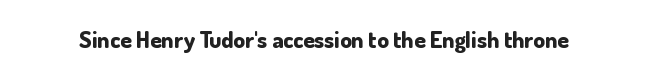
Notice how thick the strokes are: this is what a full bold looks like. In terms of letterspacing, this is plain default setting. The specimen omits any rule beneath the text block's lines. The lettering stays uniformly vertical, giving the passage a roman look.
